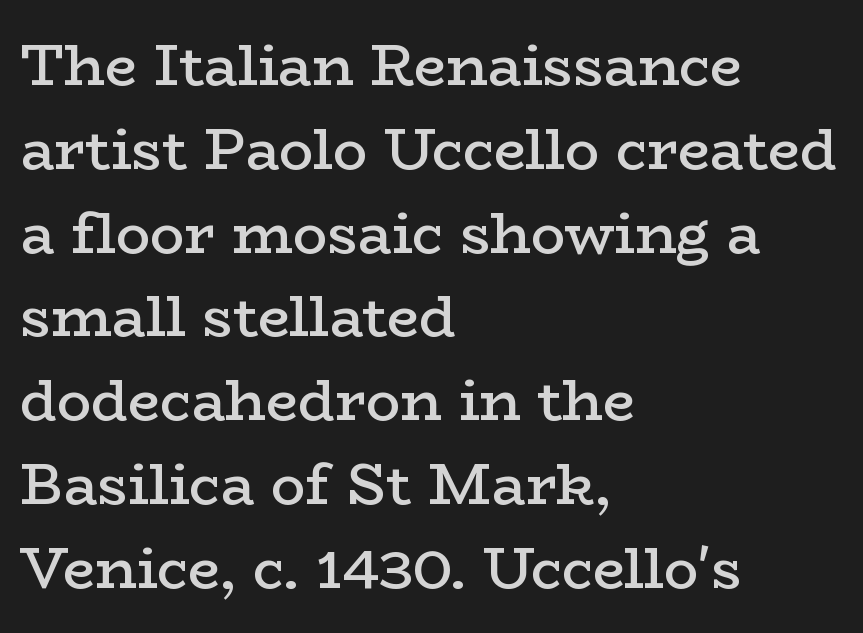
{"serif": "yes", "italic": "no", "bold": "semi", "weight": "semibold", "width": "wide", "stroke_contrast": "low", "x_height": "medium", "monospaced": "no", "underline": "no", "align": "left", "line_spacing": "normal", "line_spacing_ratio": 1.47, "letter_spacing": "normal", "letter_spacing_em": 0.0, "glyph_px": 57}
